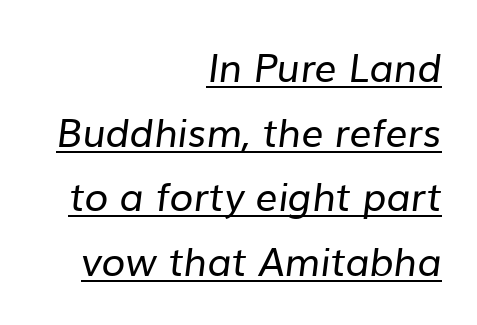
Character widths vary here, with narrow letters taking less room than wide ones. Classification — sans serif. The passage shown stacks its lines at a standard gap. Is the block centered? No — it sits flush against the right margin. No chunkiness to these letters — they're not bold. Between one letter and the next there's only the usual sliver of space.
